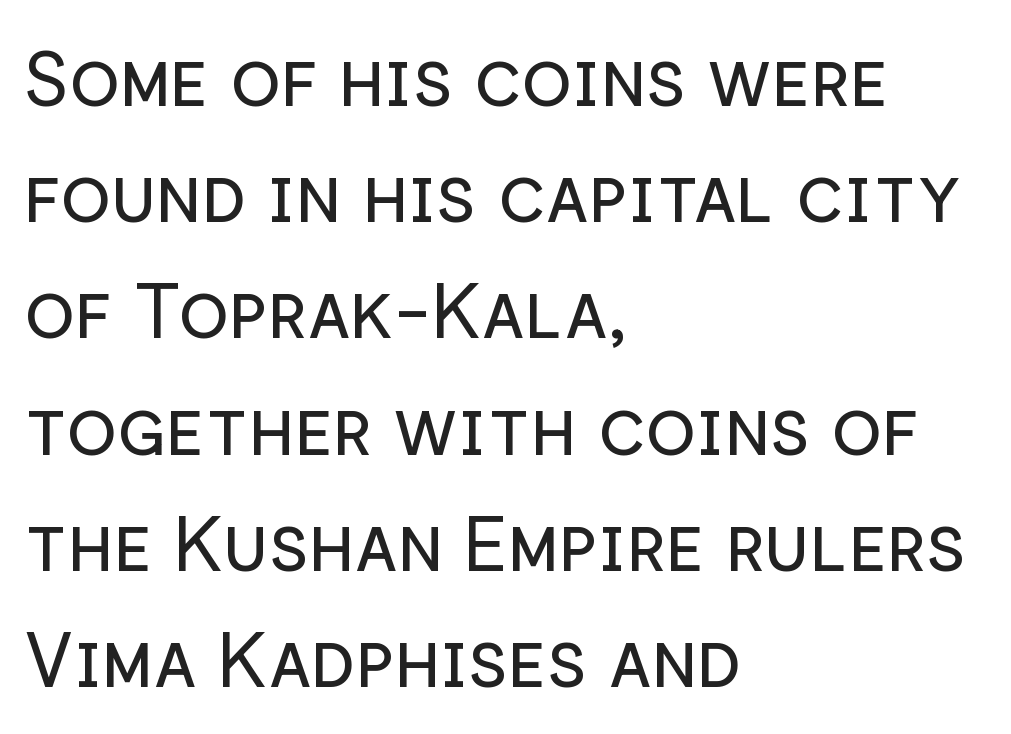
{"serif": "no", "italic": "no", "bold": "no", "weight": "regular", "width": "normal", "stroke_contrast": "low", "x_height": "medium", "monospaced": "no", "underline": "no", "align": "left", "line_spacing": "normal", "line_spacing_ratio": 1.55, "letter_spacing": "normal", "letter_spacing_em": 0.0, "glyph_px": 75}
